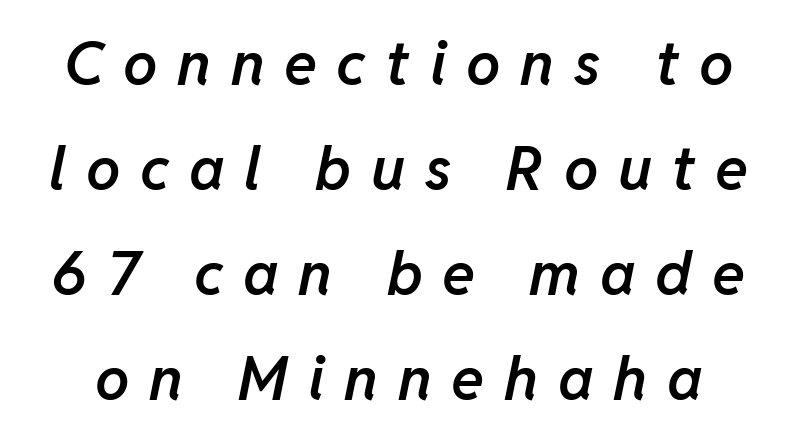
Q: Is the text bold? A: Semi-bold.
Q: Is the text italic (slanted)? A: Yes, it leans right by about 11 degrees.
Q: Is the text underlined? A: No.
Q: Is the spacing between letters normal or unusually wide? A: Unusually wide.
Q: Width (condensed, normal, or wide)? A: Normal.
Q: Stroke contrast? A: Low.
Q: x-height? A: Medium.
Q: Monospaced? A: No.
